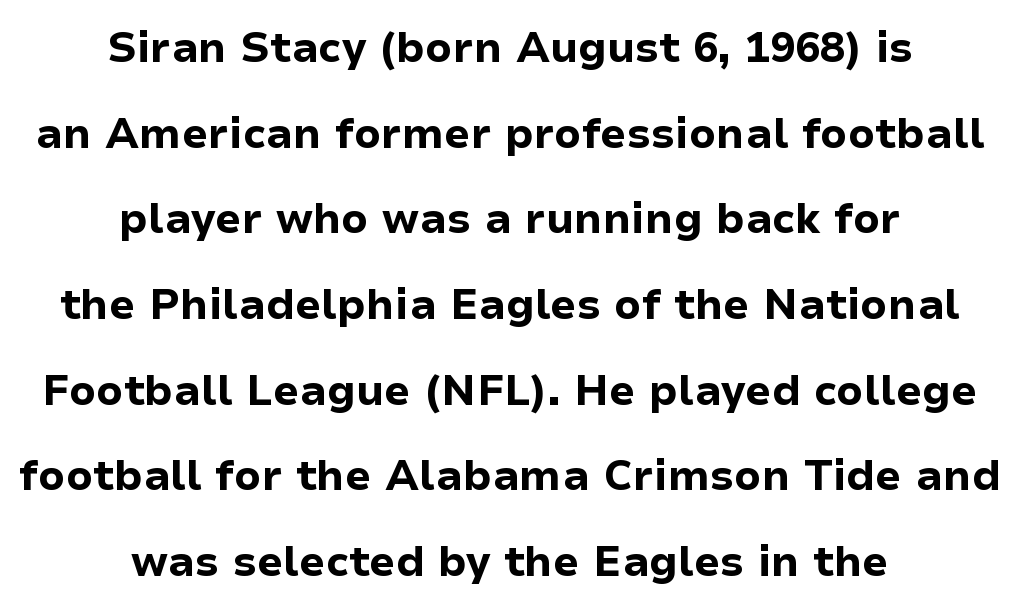
{"serif": "no", "italic": "no", "bold": "yes", "weight": "bold", "width": "normal", "stroke_contrast": "low", "x_height": "medium", "monospaced": "no", "underline": "no", "align": "center", "line_spacing": "loose", "line_spacing_ratio": 2.04, "letter_spacing": "normal", "letter_spacing_em": 0.0, "glyph_px": 42}
